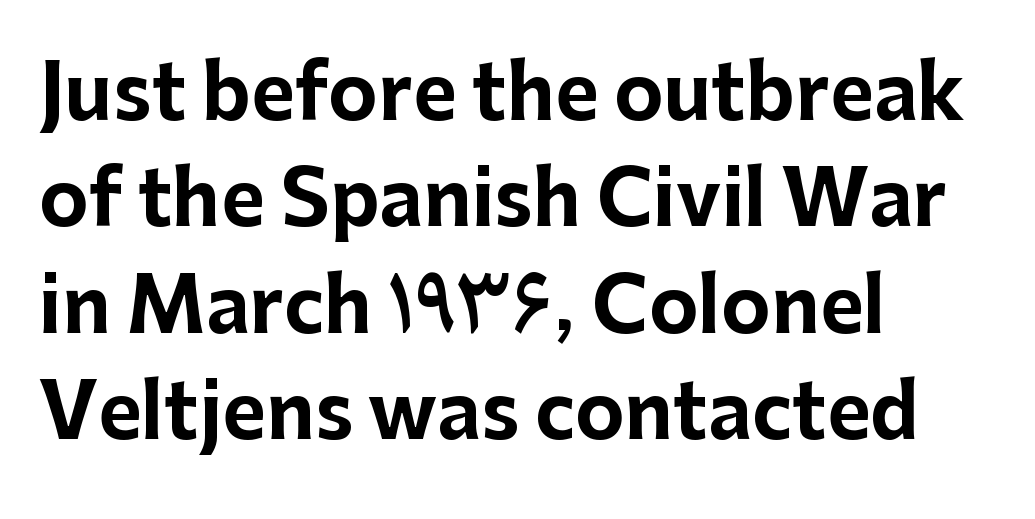
Q: Is the text bold? A: Yes.
Q: Is the text italic (slanted)? A: No, it is upright.
Q: Is the typeface a serif or a sans-serif typeface? A: Sans-serif.
Q: Is the text underlined? A: No.
Q: How is the paragraph aligned? A: Left-aligned.
Q: Is the spacing between letters normal or unusually wide? A: Normal.
Q: Is the spacing between lines tight, normal or loose? A: Normal.
Q: Width (condensed, normal, or wide)? A: Normal.
Q: Stroke contrast? A: Low.
Q: x-height? A: Medium.
Q: Monospaced? A: No.
